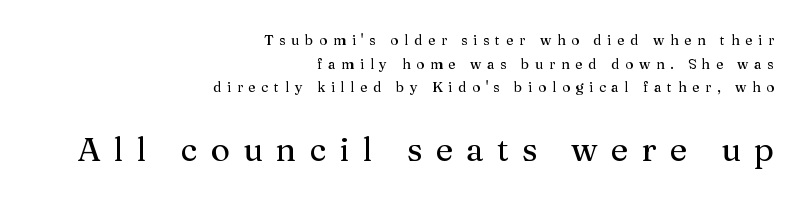
{"serif": "yes", "italic": "no", "width": "normal", "stroke_contrast": "medium", "x_height": "medium", "monospaced": "no", "underline": "no", "align": "right", "line_spacing": "normal", "line_spacing_ratio": 1.68, "letter_spacing": "wide", "letter_spacing_em": 0.4, "larger_block": "second", "size_ratio": 2.36, "glyph_px": 33}
